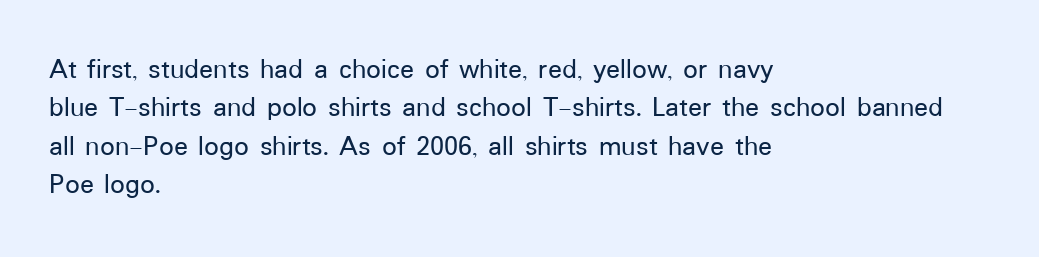
The image shows 29 px sans-serif type, upright; set left-aligned, normal line spacing (1.32x), normal letter spacing, not underlined; low stroke contrast and a medium x-height.
